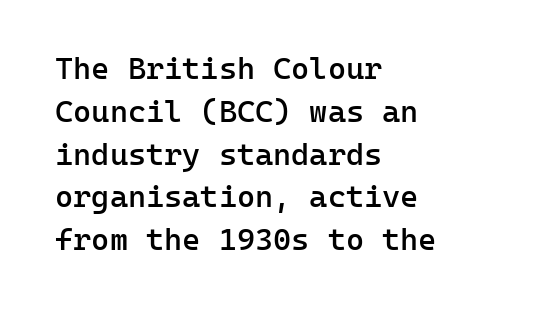
Is this a sans? Yes — the strokes have no serifs. Between one letter and the next there's only the usual sliver of space. Moderately thickened strokes mark this as semibold type. What's the leading like? Ordinary, nothing unusual.
